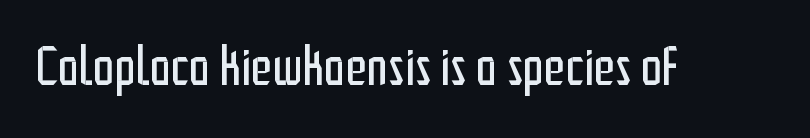
Q: Is the text bold? A: No.
Q: Is the text italic (slanted)? A: No, it is upright.
Q: Is the typeface a serif or a sans-serif typeface? A: Sans-serif.
Q: Is the text underlined? A: No.
Q: Is the spacing between letters normal or unusually wide? A: Normal.
Q: Width (condensed, normal, or wide)? A: Condensed.
Q: Stroke contrast? A: Low.
Q: x-height? A: Medium.
Q: Monospaced? A: No.
